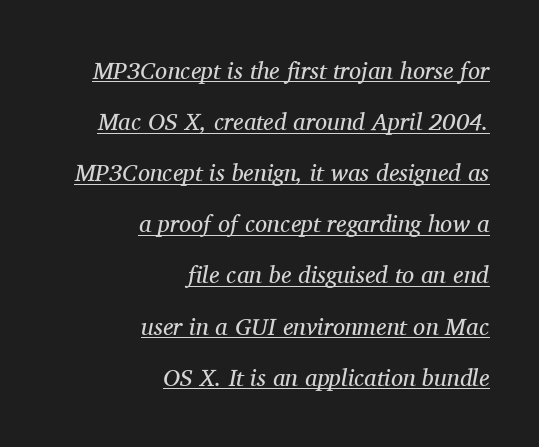
Whoever set this chose breathing room over compactness in the vertical rhythm. Italic? Definitely — the glyphs are oblique. Heaviness? Minimal to ordinary, like unemphasized prose. Tracking value appears to be zero — textbook default spacing.
